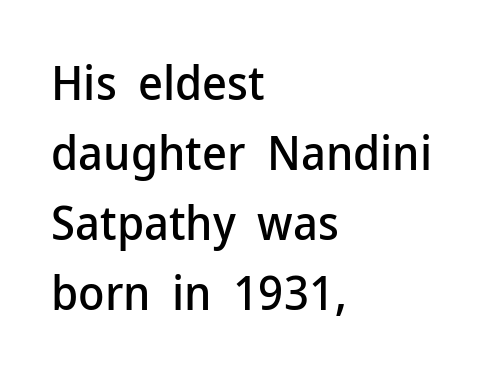
{"serif": "no", "italic": "no", "width": "normal", "stroke_contrast": "low", "x_height": "medium", "monospaced": "no", "underline": "no", "align": "left", "line_spacing": "normal", "line_spacing_ratio": 1.46, "letter_spacing": "normal", "letter_spacing_em": 0.0, "glyph_px": 48}
